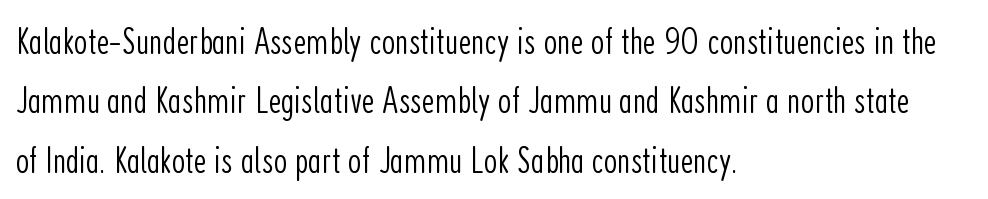
Q: Is the text bold? A: No.
Q: Is the text italic (slanted)? A: No, it is upright.
Q: Is the typeface a serif or a sans-serif typeface? A: Sans-serif.
Q: Is the text underlined? A: No.
Q: How is the paragraph aligned? A: Left-aligned.
Q: Is the spacing between letters normal or unusually wide? A: Normal.
Q: Is the spacing between lines tight, normal or loose? A: Normal.
Q: Width (condensed, normal, or wide)? A: Condensed.
Q: Stroke contrast? A: Low.
Q: x-height? A: Medium.
Q: Monospaced? A: No.
